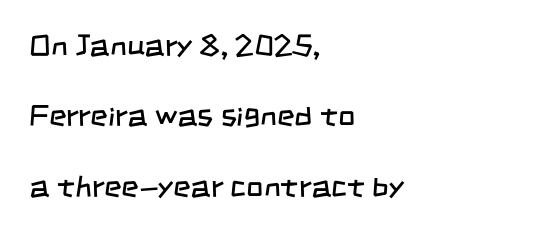
The image shows 30 px regular-weight, condensed sans-serif type; set left-aligned, loose line spacing (2.35x), normal letter spacing, not underlined; low stroke contrast and a large x-height.
